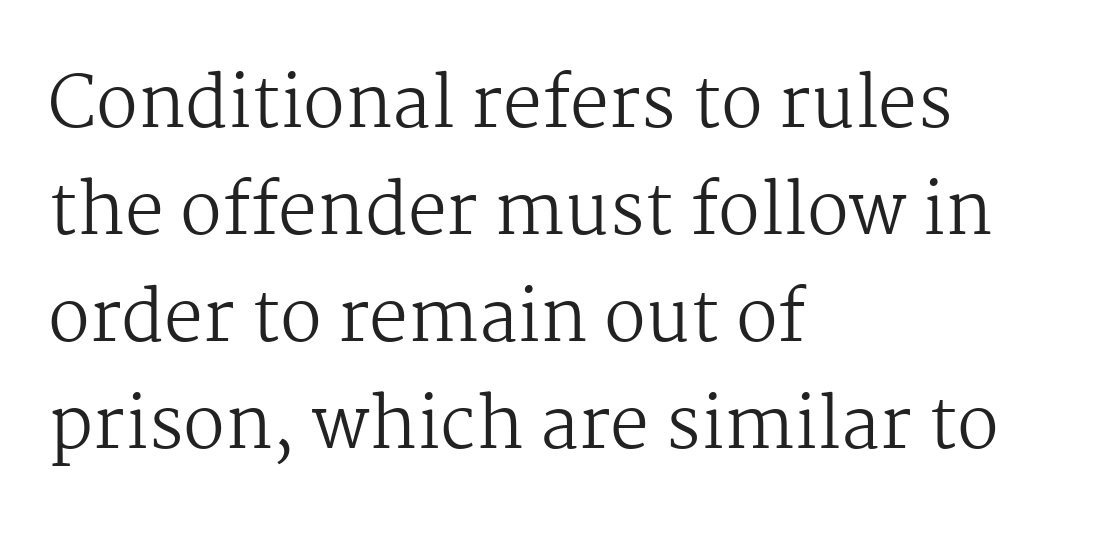
Horizontally, the lines are justified to the leading edge only. Lines of text with bare space underneath. Look at the tracking — it's just the regular setting, nothing added. The designer left line spacing at the default. Do the characters align in a grid? No, the font is proportional.
